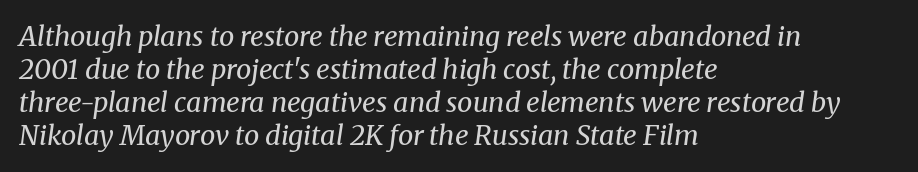
{"italic": "yes", "lean": "right", "slant_degrees": 8, "bold": "no", "underline": "no", "align": "left", "line_spacing_ratio": 1.22, "letter_spacing": "normal", "letter_spacing_em": 0.0, "glyph_px": 27}
